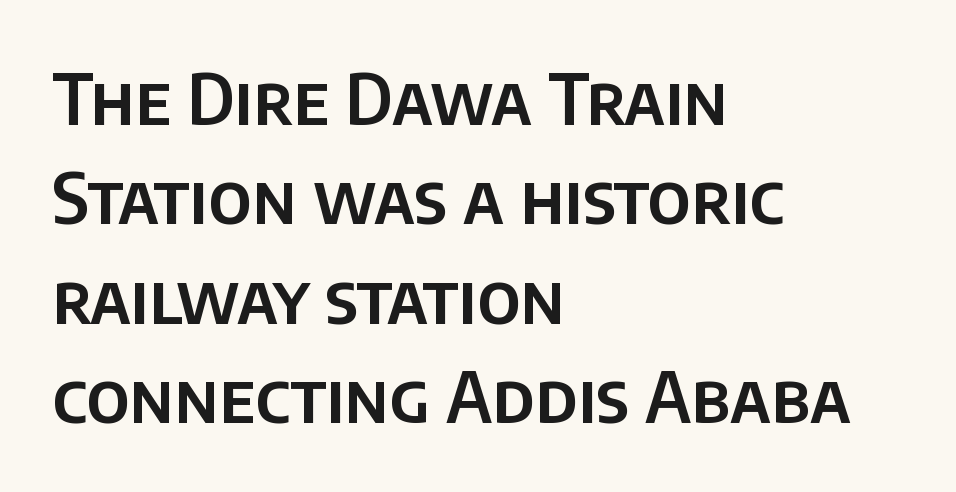
Q: Is the text italic (slanted)? A: No, it is upright.
Q: Is the typeface a serif or a sans-serif typeface? A: Sans-serif.
Q: Is the text underlined? A: No.
Q: How is the paragraph aligned? A: Left-aligned.
Q: Is the spacing between letters normal or unusually wide? A: Normal.
Q: Is the spacing between lines tight, normal or loose? A: Normal.
Q: Width (condensed, normal, or wide)? A: Normal.
Q: Stroke contrast? A: Low.
Q: x-height? A: Large.
Q: Monospaced? A: No.
